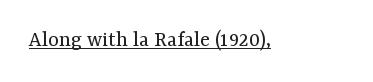
{"italic": "no", "bold": "no", "underline": "yes", "letter_spacing": "normal", "letter_spacing_em": 0.0, "glyph_px": 23}
